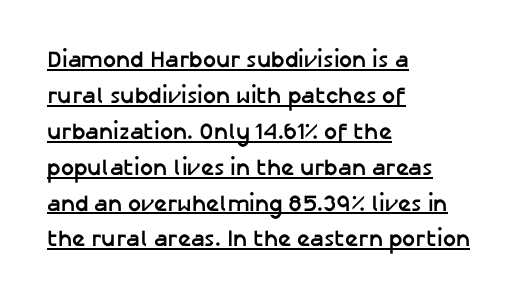
The image shows 23 px bold type, upright; set left-aligned, normal line spacing (1.56x), normal letter spacing, underlined.
